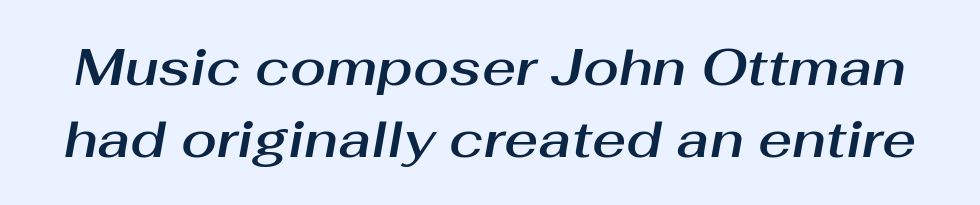
What's the leading like? Ordinary, nothing unusual. Just letters on the line, the space beneath them empty. What stands out about the letter spacing? Nothing — it is the standard amount. Proportional: the letters do not fall into vertical columns. Posture: slanted.
